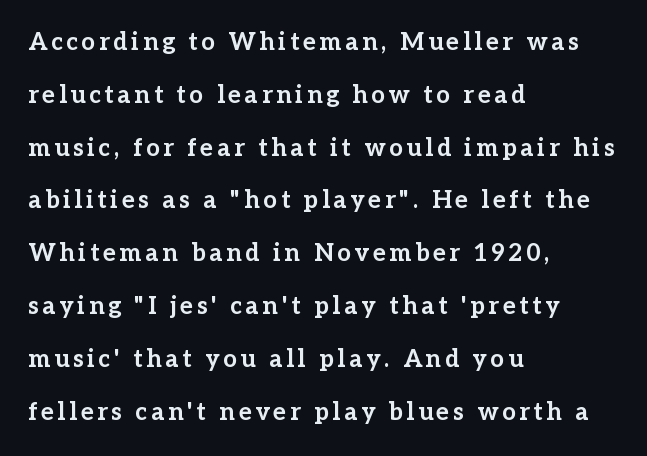
When letters stand straight like this, we call the style roman or upright. In CSS terms this would be text-align: left. Weight: bold. Beneath every word, the page is bare. How would I describe the line gaps? Wide and relaxed.
